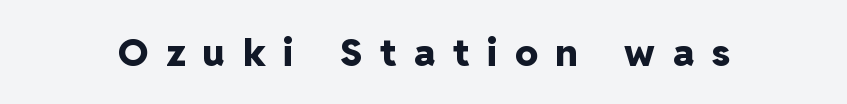
Q: Is the text bold? A: Yes.
Q: Is the text italic (slanted)? A: No, it is upright.
Q: Is the typeface a serif or a sans-serif typeface? A: Sans-serif.
Q: Is the text underlined? A: No.
Q: Is the spacing between letters normal or unusually wide? A: Unusually wide.
Q: Width (condensed, normal, or wide)? A: Normal.
Q: Stroke contrast? A: Low.
Q: x-height? A: Medium.
Q: Monospaced? A: No.
